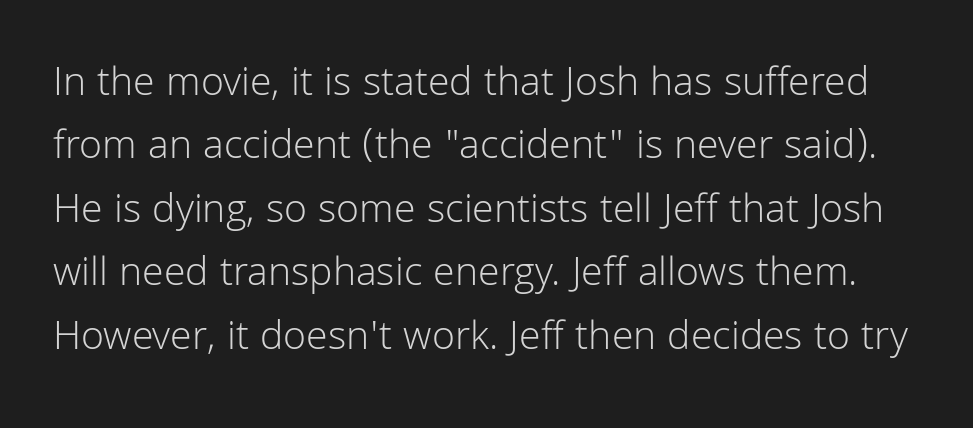
Q: Is the text bold? A: No.
Q: Is the text italic (slanted)? A: No, it is upright.
Q: Is the typeface a serif or a sans-serif typeface? A: Sans-serif.
Q: Is the text underlined? A: No.
Q: Is the spacing between letters normal or unusually wide? A: Normal.
Q: Is the spacing between lines tight, normal or loose? A: Normal.
Q: Width (condensed, normal, or wide)? A: Normal.
Q: Stroke contrast? A: Low.
Q: x-height? A: Medium.
Q: Monospaced? A: No.
